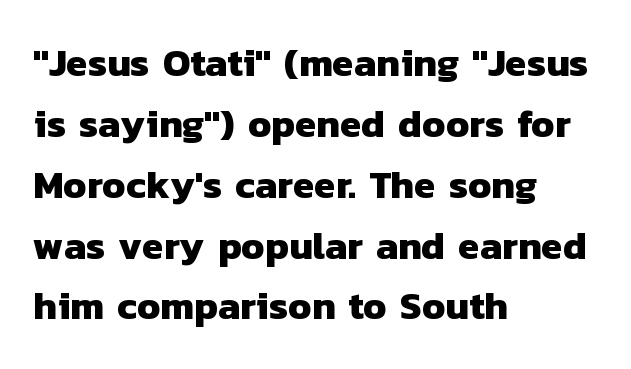
{"serif": "no", "bold": "yes", "weight": "heavy", "width": "normal", "stroke_contrast": "low", "x_height": "medium", "monospaced": "no", "underline": "no", "align": "left", "line_spacing": "normal", "line_spacing_ratio": 1.56, "letter_spacing": "normal", "letter_spacing_em": 0.0, "glyph_px": 39}
